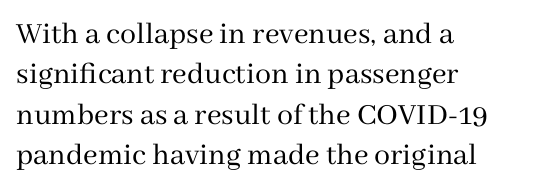
{"serif": "yes", "italic": "no", "bold": "no", "weight": "regular", "width": "normal", "stroke_contrast": "medium", "x_height": "medium", "monospaced": "no", "underline": "no", "align": "left", "line_spacing": "normal", "line_spacing_ratio": 1.26, "letter_spacing": "normal", "letter_spacing_em": 0.0, "glyph_px": 32}
